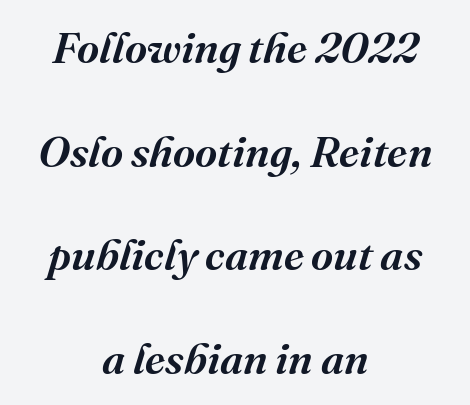
{"serif": "yes", "italic": "yes", "lean": "right", "slant_degrees": 16, "bold": "semi", "weight": "semibold", "width": "normal", "stroke_contrast": "medium", "x_height": "medium", "monospaced": "no", "underline": "no", "align": "center", "line_spacing": "loose", "line_spacing_ratio": 2.41, "letter_spacing": "normal", "letter_spacing_em": 0.0, "glyph_px": 43}
